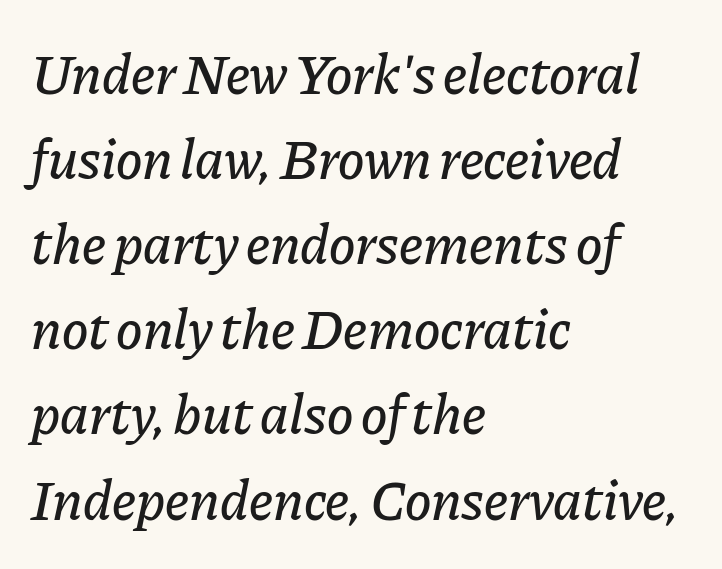
Q: Is the text italic (slanted)? A: Yes, it leans right by about 11 degrees.
Q: Is the text underlined? A: No.
Q: How is the paragraph aligned? A: Left-aligned.
Q: Is the spacing between letters normal or unusually wide? A: Normal.
Q: Is the spacing between lines tight, normal or loose? A: Normal.
Q: Width (condensed, normal, or wide)? A: Normal.
Q: Stroke contrast? A: Low.
Q: x-height? A: Medium.
Q: Monospaced? A: No.
